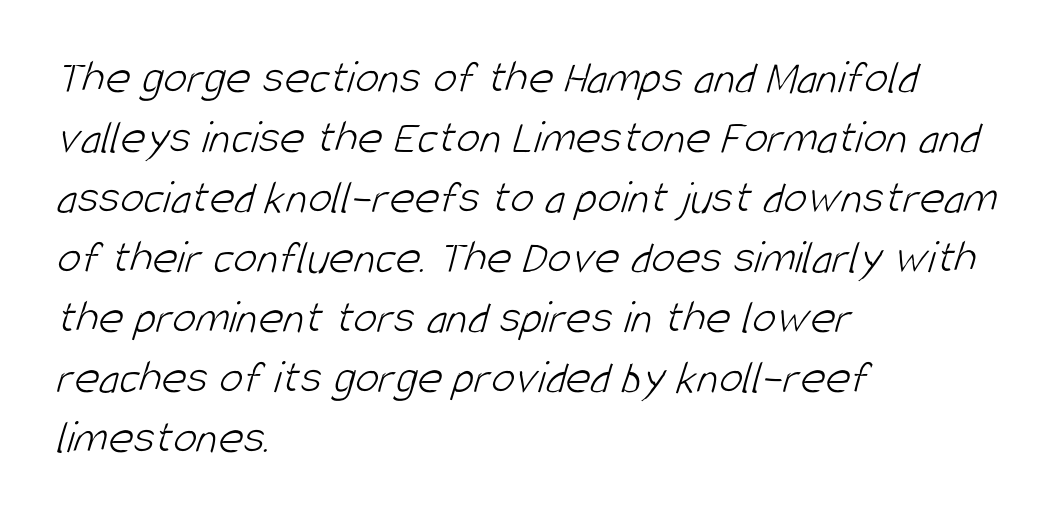
The image shows 48 px light, condensed sans-serif type; set left-aligned, normal line spacing (1.25x), normal letter spacing, not underlined; low stroke contrast and a large x-height.
